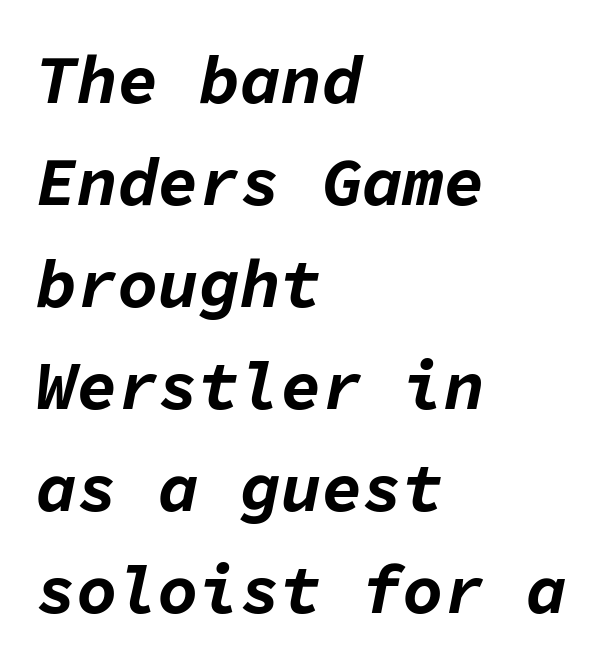
The string is rendered with underlining switched off. These lines stack with their left ends in a neat column. The type is set solid horizontally, with unmodified tracking. The passage shown stacks its lines at a standard gap. Compared with an ordinary text face, these strokes are far heavier — a full bold.
